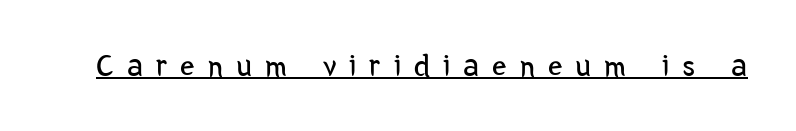
Q: Is the text bold? A: No.
Q: Is the text italic (slanted)? A: No, it is upright.
Q: Is the typeface a serif or a sans-serif typeface? A: Sans-serif.
Q: Is the text underlined? A: Yes.
Q: Is the spacing between letters normal or unusually wide? A: Unusually wide.
Q: Width (condensed, normal, or wide)? A: Condensed.
Q: Stroke contrast? A: Low.
Q: x-height? A: Medium.
Q: Monospaced? A: No.
